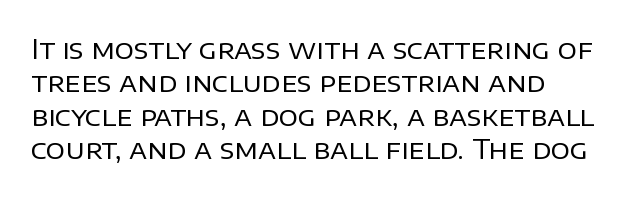
{"italic": "no", "bold": "no", "underline": "no", "line_spacing_ratio": 1.24, "letter_spacing": "normal", "letter_spacing_em": 0.0, "glyph_px": 27}
